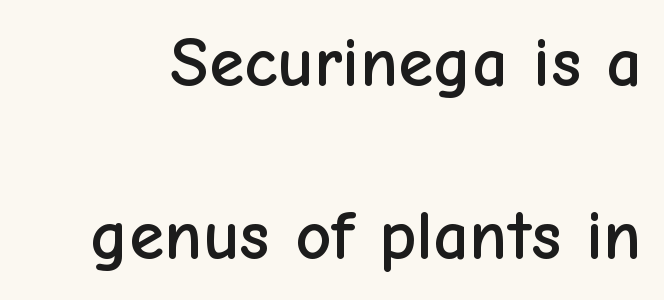
Compared with typical paragraphs, the rows here are farther apart. Bare-footed words on every line. The typeface chosen for these lines omits serifs. Here the designer chose a conventional face with non-uniform glyph widths.
